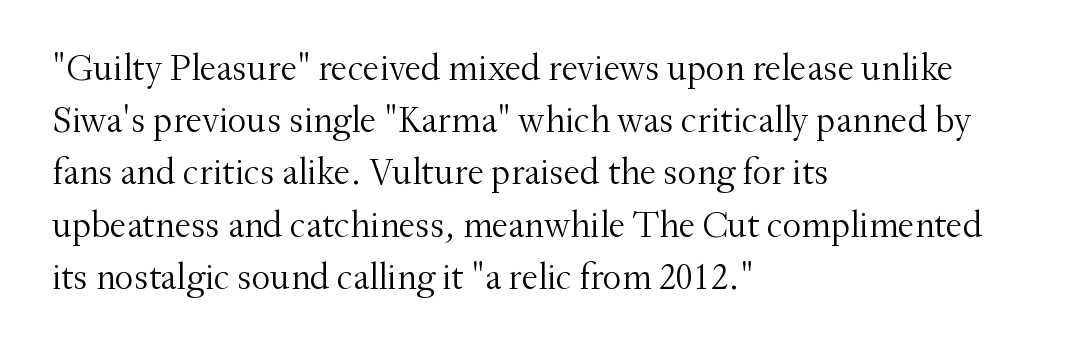
{"serif": "yes", "italic": "no", "bold": "no", "weight": "light", "width": "normal", "stroke_contrast": "medium", "x_height": "small", "monospaced": "no", "underline": "no", "align": "left", "line_spacing": "normal", "line_spacing_ratio": 1.41, "letter_spacing": "normal", "letter_spacing_em": 0.0, "glyph_px": 37}
